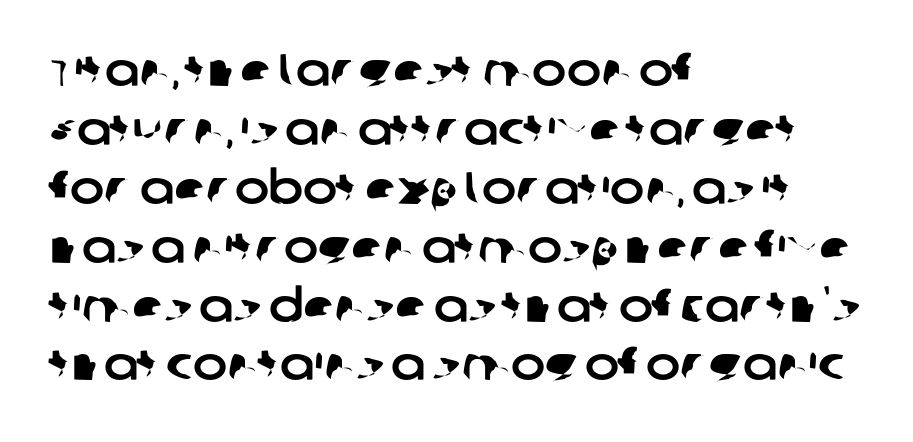
Look at the bottom of the vertical strokes: they stop flat, with no serifs. The specimen omits any rule beneath the text block's lines. You could not count columns in this text — the font is proportionally spaced. Does the leading feel generous? No, just average. Reading down the block, your eye returns to a fixed left position each line. Nothing unusual about the tracking: characters are spaced as the font intends.
